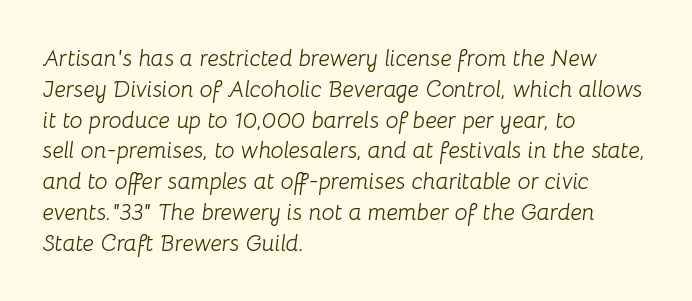
Q: Is the text bold? A: No.
Q: Is the text italic (slanted)? A: Yes, it leans right by about 8 degrees.
Q: Is the text underlined? A: No.
Q: How is the paragraph aligned? A: Left-aligned.
Q: Is the spacing between letters normal or unusually wide? A: Normal.
Q: Is the spacing between lines tight, normal or loose? A: Normal.
